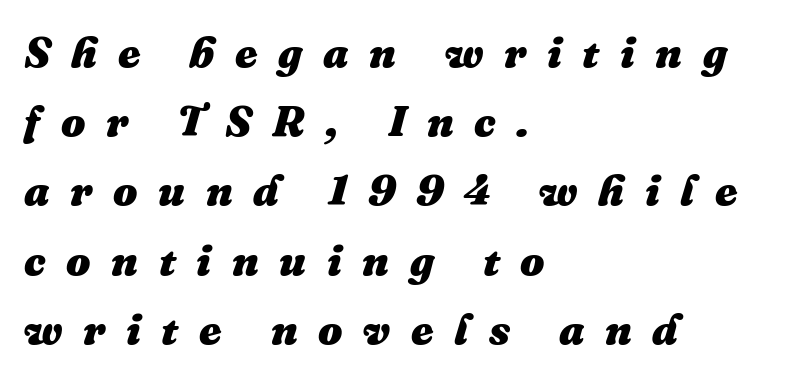
{"italic": "yes", "lean": "right", "slant_degrees": 16, "bold": "yes", "weight": "heavy", "width": "normal", "stroke_contrast": "medium", "x_height": "medium", "monospaced": "no", "underline": "no", "align": "left", "line_spacing": "normal", "line_spacing_ratio": 1.61, "letter_spacing": "wide", "letter_spacing_em": 0.48, "glyph_px": 43}
